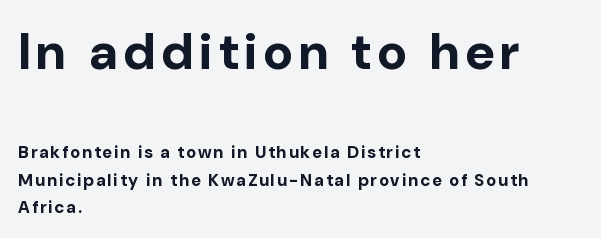
The image shows 51 px bold sans-serif type, upright; set left-aligned, normal line spacing (1.62x), not underlined; the first (top) block is 3.0x larger; low stroke contrast and a medium x-height.
